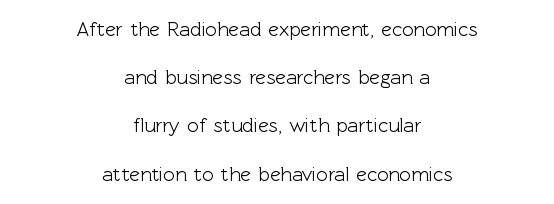
Widely set lines give the paragraph a tall, airy silhouette. Words appear dense and cohesive because spacing is normal. Nope, not italic — everything's standing straight. A bare baseline throughout the passage.
